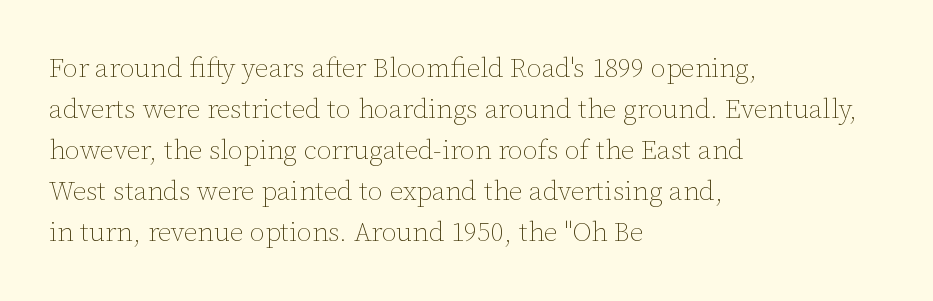
The image shows 27 px text type, upright; set left-aligned, normal line spacing (1.52x), normal letter spacing, not underlined.
